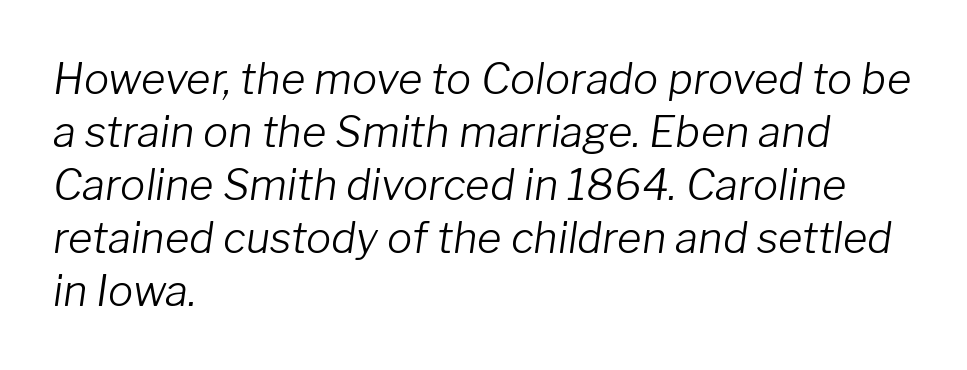
Q: Is the text bold? A: No.
Q: Is the text italic (slanted)? A: Yes, it leans right by about 8 degrees.
Q: Is the text underlined? A: No.
Q: How is the paragraph aligned? A: Left-aligned.
Q: Is the spacing between letters normal or unusually wide? A: Normal.
Q: Is the spacing between lines tight, normal or loose? A: Normal.
Q: Width (condensed, normal, or wide)? A: Normal.
Q: Stroke contrast? A: Low.
Q: x-height? A: Medium.
Q: Monospaced? A: No.
